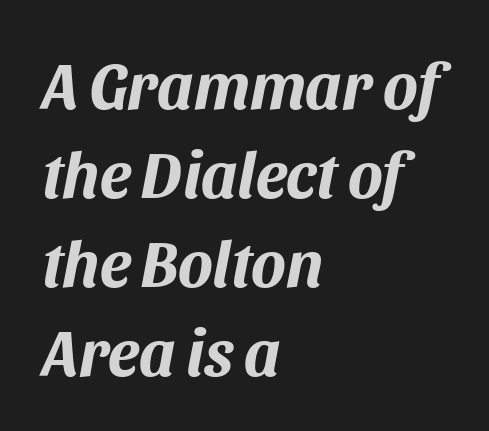
Q: Is the text bold? A: Yes.
Q: Is the text italic (slanted)? A: Yes, it leans right by about 11 degrees.
Q: Is the text underlined? A: No.
Q: How is the paragraph aligned? A: Left-aligned.
Q: Is the spacing between letters normal or unusually wide? A: Normal.
Q: Is the spacing between lines tight, normal or loose? A: Normal.
Q: Width (condensed, normal, or wide)? A: Normal.
Q: Stroke contrast? A: Medium.
Q: x-height? A: Large.
Q: Monospaced? A: No.
